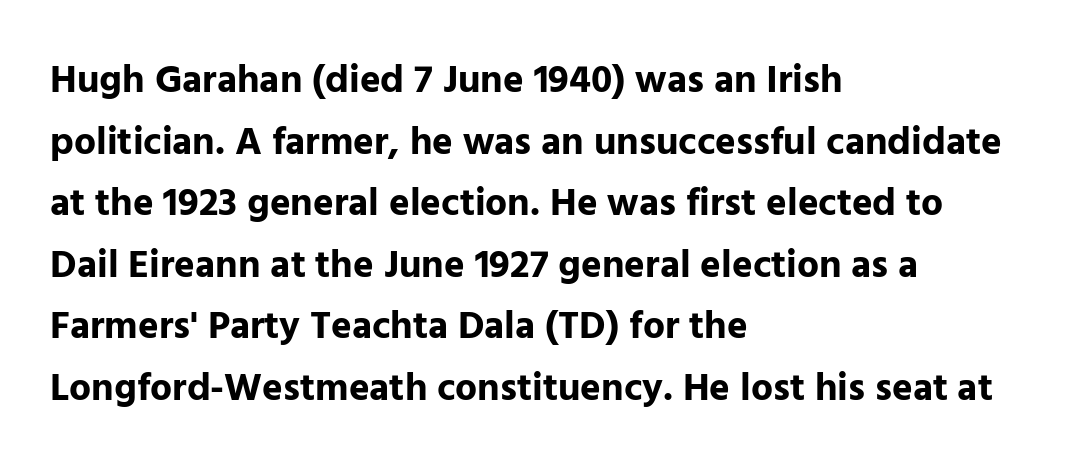
In terms of letterspacing, this is plain default setting. These lines are composed in type without serifs. Normally led — the rows are evenly, conventionally spaced. The face used here has the dense, thick strokes of a bold.
